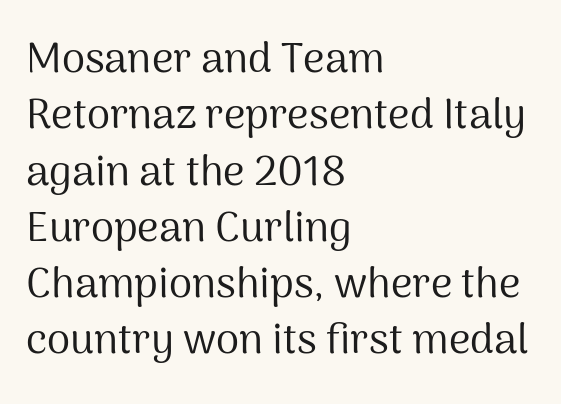
Q: Is the text bold? A: No.
Q: Is the text italic (slanted)? A: No, it is upright.
Q: Is the typeface a serif or a sans-serif typeface? A: Sans-serif.
Q: Is the text underlined? A: No.
Q: How is the paragraph aligned? A: Left-aligned.
Q: Is the spacing between letters normal or unusually wide? A: Normal.
Q: Is the spacing between lines tight, normal or loose? A: Normal.
Q: Width (condensed, normal, or wide)? A: Normal.
Q: Stroke contrast? A: Medium.
Q: x-height? A: Medium.
Q: Monospaced? A: No.
